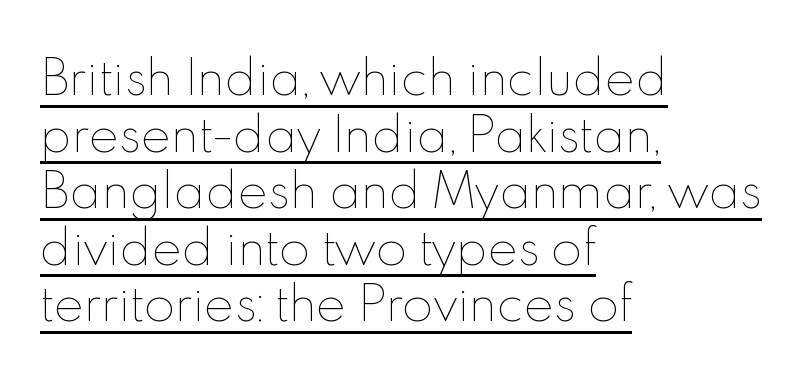
{"italic": "no", "bold": "no", "weight": "thin", "width": "normal", "x_height": "small", "monospaced": "no", "underline": "yes", "align": "left", "line_spacing_ratio": 1.23, "letter_spacing": "normal", "letter_spacing_em": 0.0, "glyph_px": 46}
